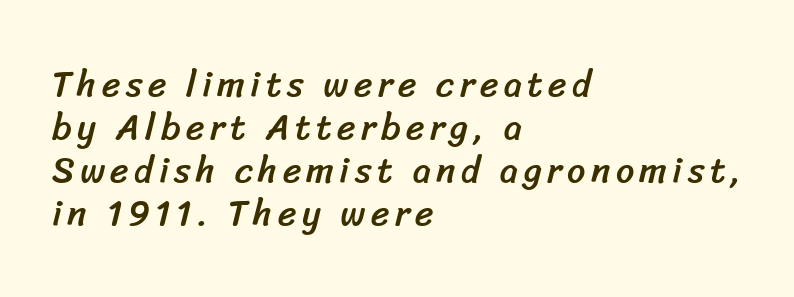
Only glyphs here, with clear space below each row. The typesetter chose a ragged-right arrangement here. Are there feet on the stems? There aren't — it's a sans. A typesetter would call this proportional, since set widths differ per character.
